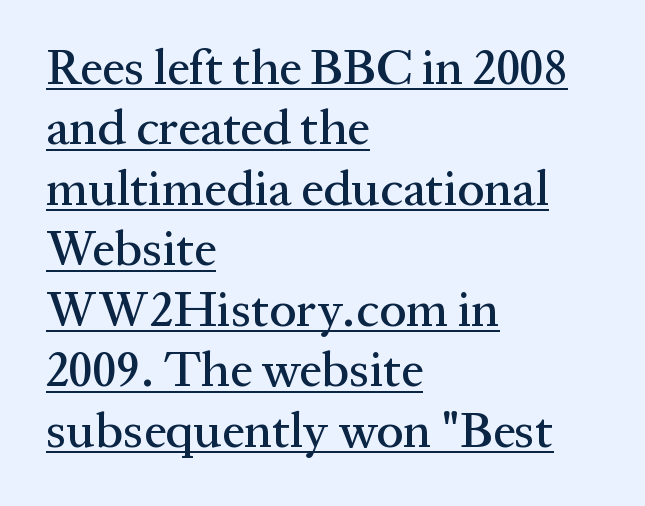
The image shows 50 px serif type, upright; set left-aligned, line spacing 1.21x, normal letter spacing, underlined; medium stroke contrast and a medium x-height.
